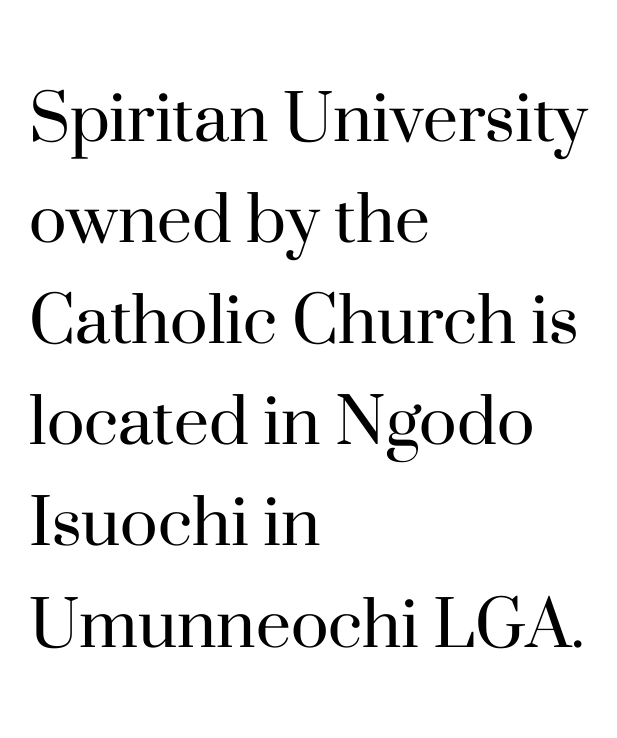
The image shows 79 px regular-weight serif type, upright; set left-aligned, normal line spacing (1.28x), normal letter spacing, not underlined; high stroke contrast and a small x-height.
